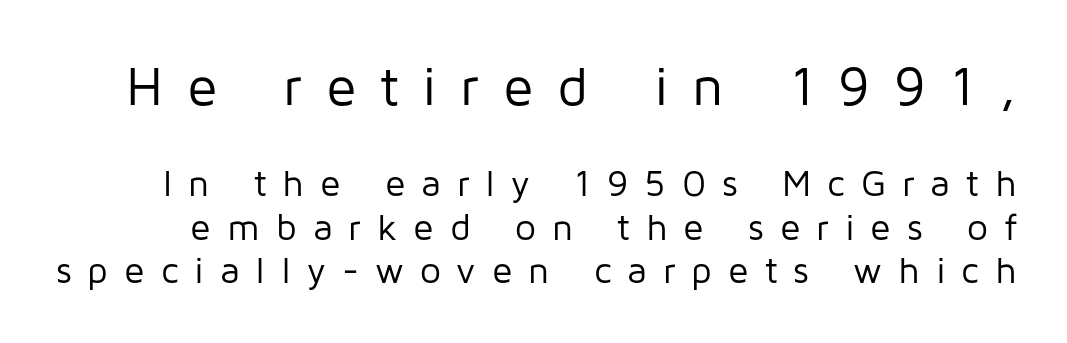
{"serif": "no", "italic": "no", "bold": "no", "weight": "regular", "width": "normal", "stroke_contrast": "low", "x_height": "medium", "monospaced": "no", "underline": "no", "line_spacing_ratio": 1.18, "letter_spacing": "wide", "letter_spacing_em": 0.43, "larger_block": "first", "size_ratio": 1.49, "glyph_px": 55}
